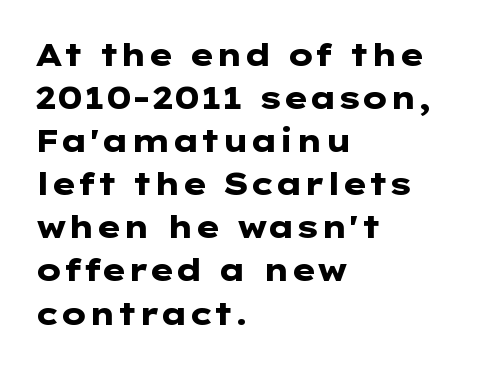
{"serif": "no", "italic": "no", "bold": "yes", "weight": "heavy", "width": "wide", "stroke_contrast": "low", "x_height": "medium", "underline": "no", "align": "left", "line_spacing": "normal", "line_spacing_ratio": 1.39, "letter_spacing": "normal", "letter_spacing_em": 0.0, "glyph_px": 31}
